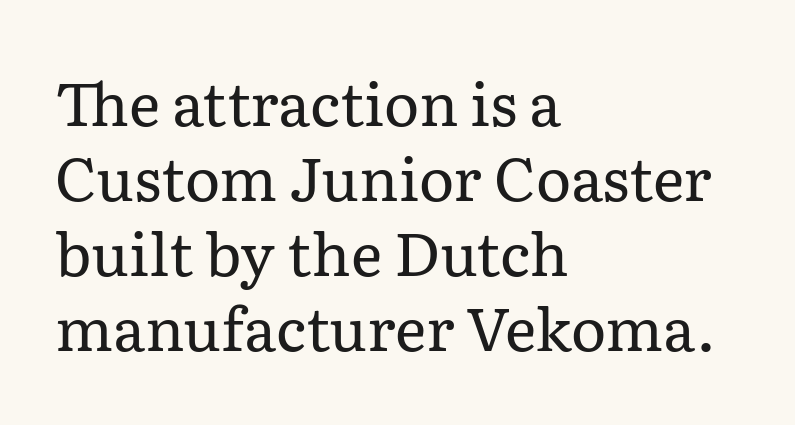
{"serif": "yes", "italic": "no", "bold": "no", "weight": "regular", "width": "normal", "stroke_contrast": "low", "x_height": "medium", "monospaced": "no", "underline": "no", "align": "left", "line_spacing": "normal", "line_spacing_ratio": 1.25, "letter_spacing": "normal", "letter_spacing_em": 0.0, "glyph_px": 60}
